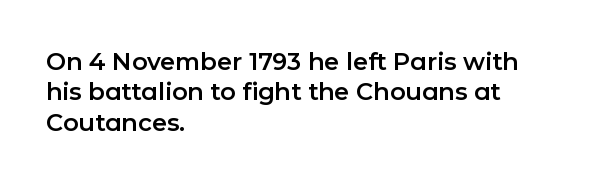
Unmarked baselines from the first word to the last. Short and long lines alike share a common starting point at left. The horizontal fit of the characters is conventional and even. Leading matches the norm, producing a regular column. In terms of posture, this sample is upright.
